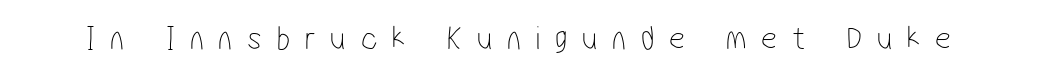
Is this a fixed-width face? No — the glyphs have proportional, varying widths. A quiet, ordinary-to-light weight characterises the typeface. The foot of each line stays bare and open. The line texture is sparse and dotted thanks to wide tracking. The glyphs in this specimen are sans serif.
